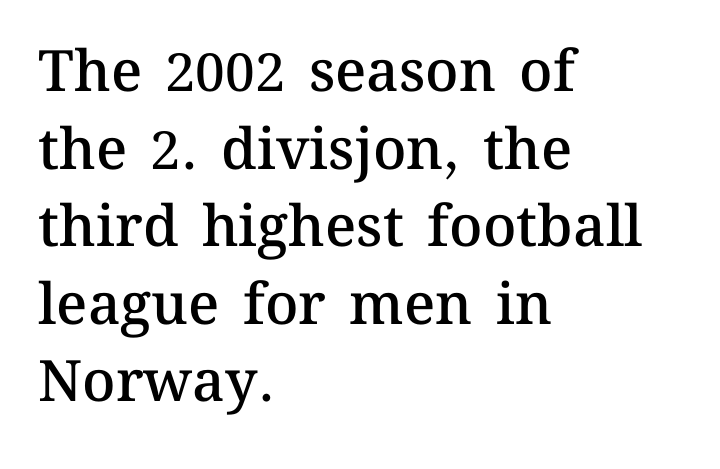
Does the copy run flush right? No — it runs flush left. Default kerning and tracking; the words read as compact shapes. These lines are rendered in a variable-pitch font. Rows of type keep a routine distance in the vertical direction. This is moderately heavy type, rendered in semibold. The gap between lines stays unmarked.
